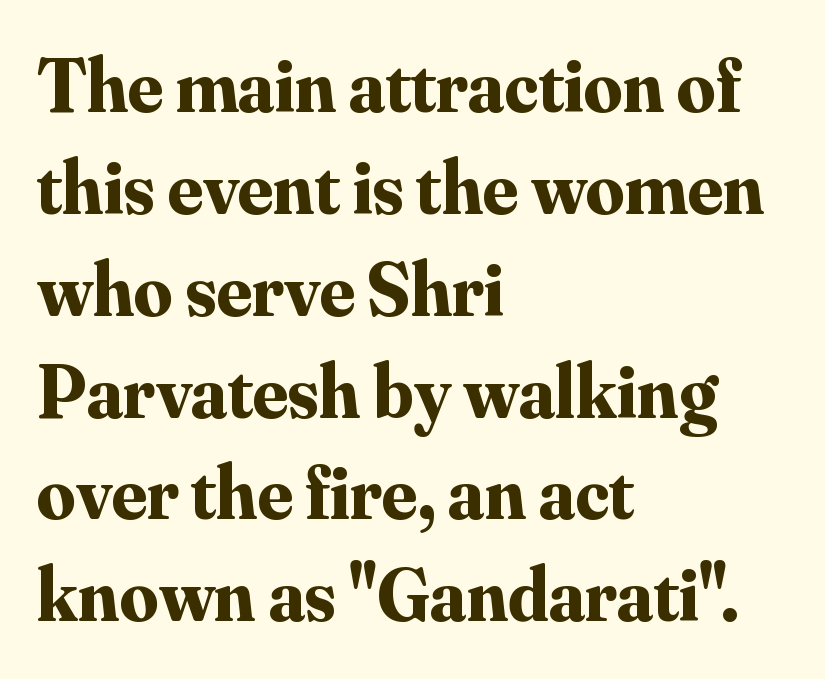
Q: Is the text bold? A: Yes.
Q: Is the text italic (slanted)? A: No, it is upright.
Q: Is the typeface a serif or a sans-serif typeface? A: Serif.
Q: Is the text underlined? A: No.
Q: How is the paragraph aligned? A: Left-aligned.
Q: Is the spacing between letters normal or unusually wide? A: Normal.
Q: Is the spacing between lines tight, normal or loose? A: Normal.
Q: Width (condensed, normal, or wide)? A: Normal.
Q: Stroke contrast? A: Medium.
Q: x-height? A: Small.
Q: Monospaced? A: No.
